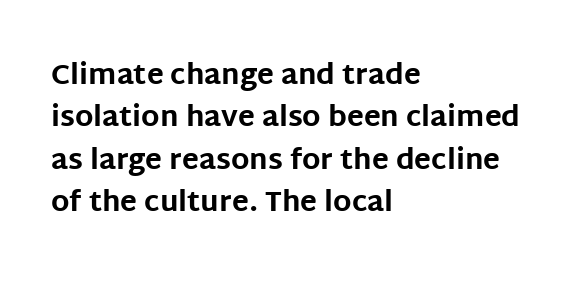
Decoration check: the copy has no underline. Does the weight exceed regular? Yes, all the way to bold. The letters advance in unequal steps, a hallmark of proportional type. Honestly, the letter spacing is just normal — you wouldn't notice it. The typography opts for an upright posture over an oblique one. These lines sit exactly where default settings would place them.
